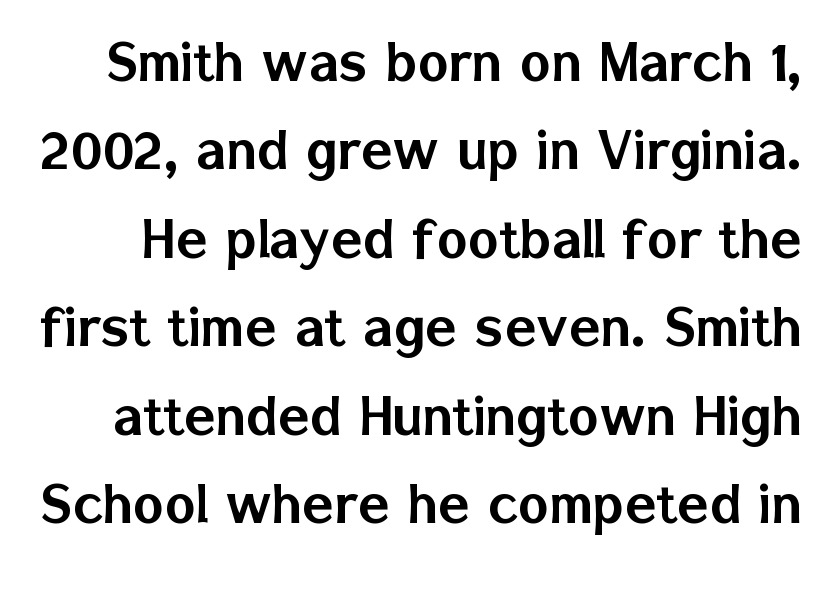
The image shows 65 px sans-serif type, upright; set normal line spacing (1.36x), normal letter spacing, not underlined; low stroke contrast and a medium x-height.
